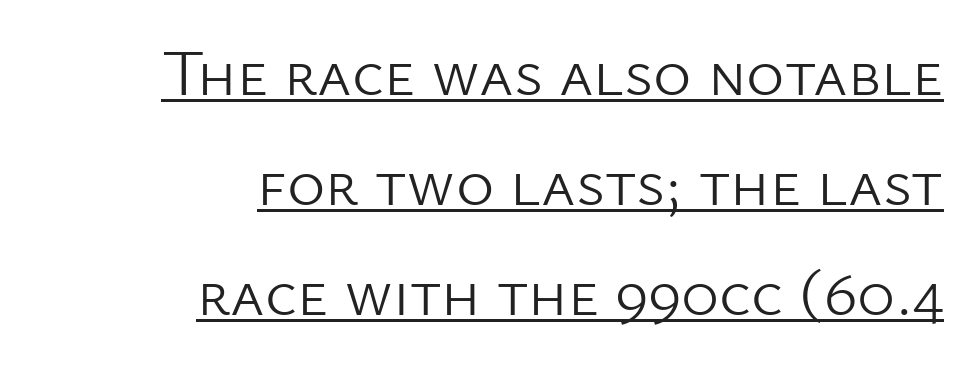
{"serif": "no", "italic": "no", "bold": "no", "weight": "light", "width": "normal", "stroke_contrast": "low", "x_height": "medium", "monospaced": "no", "underline": "yes", "align": "right", "line_spacing": "normal", "line_spacing_ratio": 1.69, "letter_spacing": "normal", "letter_spacing_em": 0.0, "glyph_px": 65}
